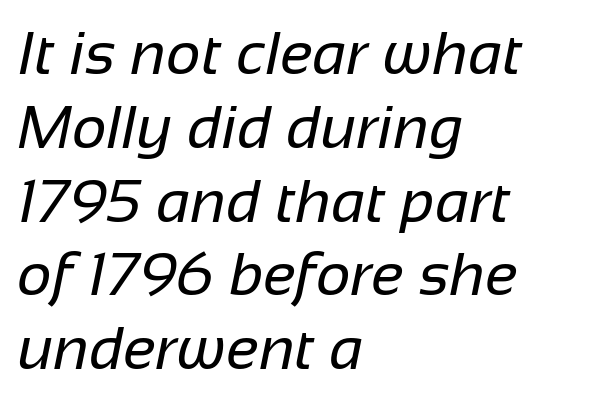
The image shows 61 px regular-weight sans-serif type; set left-aligned, line spacing 1.21x, normal letter spacing, not underlined; low stroke contrast and a medium x-height.
